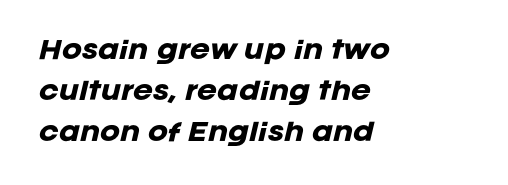
The image shows 24 px bold type, italic (leaning right); set left-aligned, normal line spacing (1.7x), normal letter spacing, not underlined.
